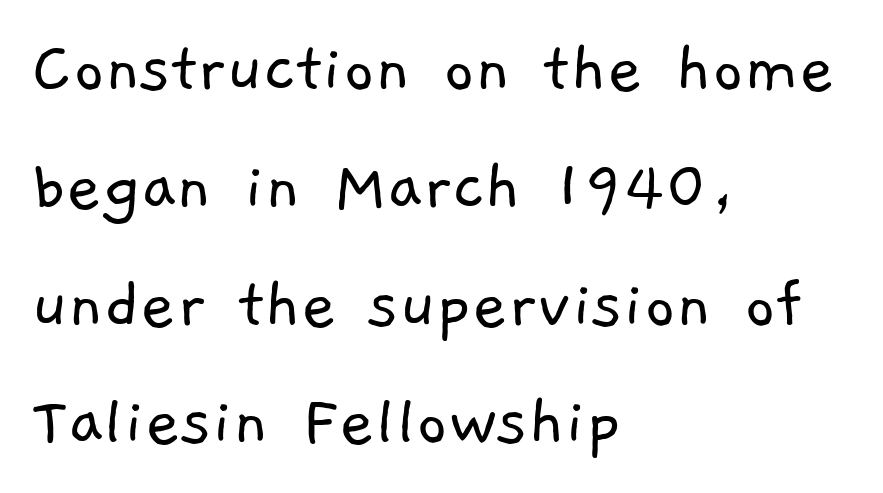
The image shows 76 px light sans-serif type; set left-aligned, normal line spacing (1.55x), normal letter spacing, not underlined; low stroke contrast and a medium x-height.
